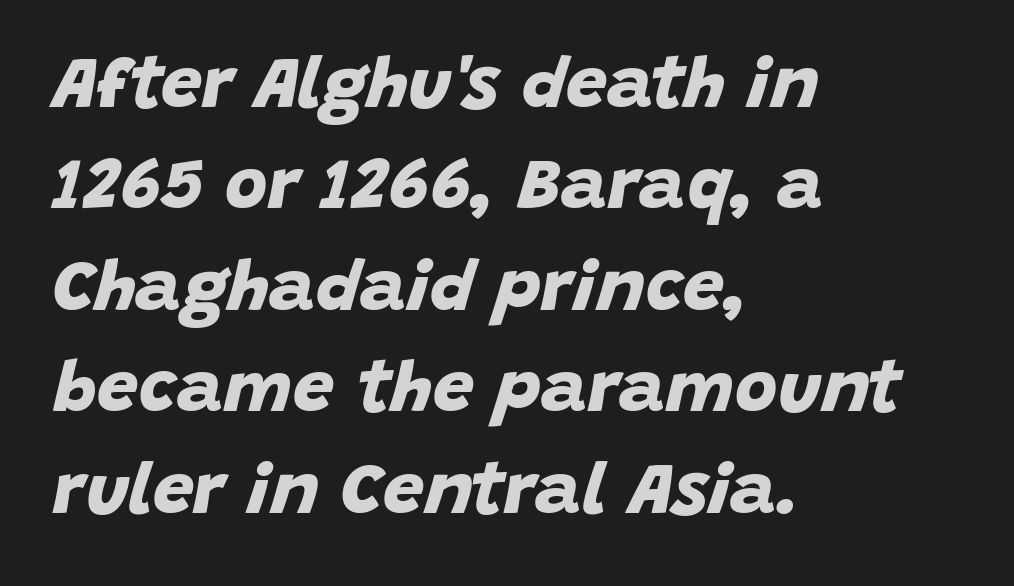
{"serif": "no", "bold": "yes", "weight": "bold", "width": "normal", "stroke_contrast": "low", "x_height": "large", "monospaced": "no", "underline": "no", "align": "left", "line_spacing": "normal", "line_spacing_ratio": 1.39, "letter_spacing": "normal", "letter_spacing_em": 0.0, "glyph_px": 73}
